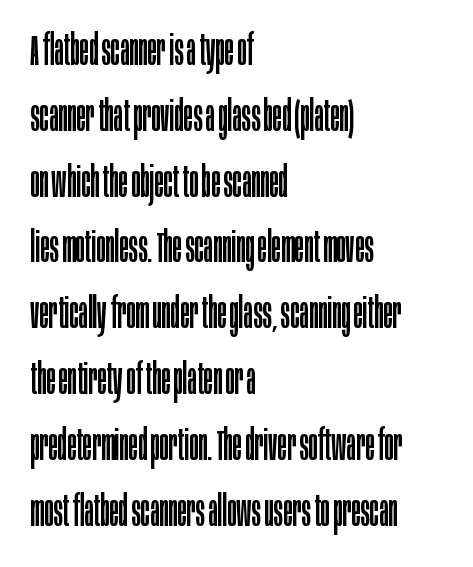
The lines are quadded left. In terms of leading, this rendering sits right in the middle. This sample uses a sans-serif face. These lines are rendered in a variable-pitch font.
